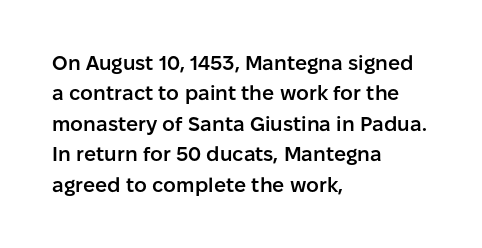
This block has exactly the height ordinary leading produces. Decoration check: the copy has no underline. Firm but not heavy-handed strokes: this text is semibold. Here the glyphs are tracked normally, forming tight word shapes. Style check: upright. Visually the block forms a straight wall on the left and a jagged coastline on the right.
